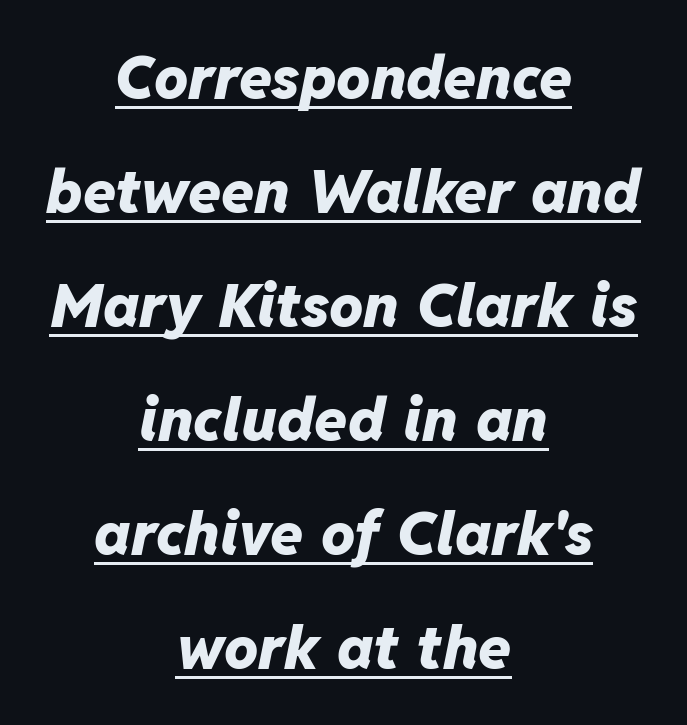
{"italic": "yes", "lean": "right", "slant_degrees": 11, "bold": "yes", "weight": "heavy", "width": "normal", "stroke_contrast": "low", "x_height": "medium", "monospaced": "no", "underline": "yes", "align": "center", "line_spacing": "loose", "line_spacing_ratio": 1.9, "letter_spacing": "normal", "letter_spacing_em": 0.0, "glyph_px": 60}
